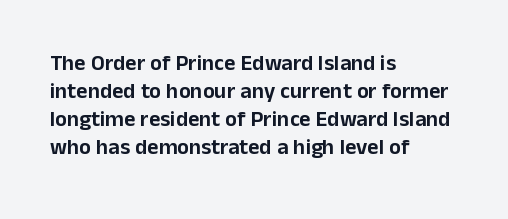
The image shows 22 px text type, upright; set left-aligned, normal line spacing (1.28x), normal letter spacing, not underlined.
